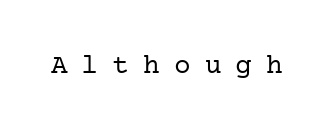
You can tell it's not italic because the verticals are truly vertical. Glance below the letters and you will spot only blank space. Here the glyphs are tracked loosely, breaking word shapes into spaced letters. The font is comparable to plain body text, perhaps lighter.
